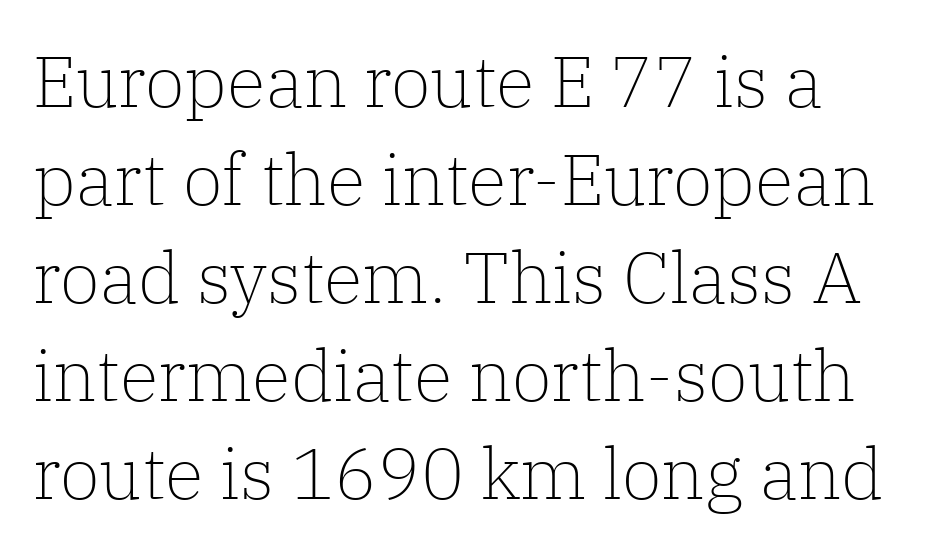
{"serif": "yes", "italic": "no", "bold": "no", "weight": "light", "width": "normal", "stroke_contrast": "low", "x_height": "medium", "monospaced": "no", "underline": "no", "align": "left", "line_spacing": "normal", "line_spacing_ratio": 1.36, "letter_spacing": "normal", "letter_spacing_em": 0.0, "glyph_px": 72}
